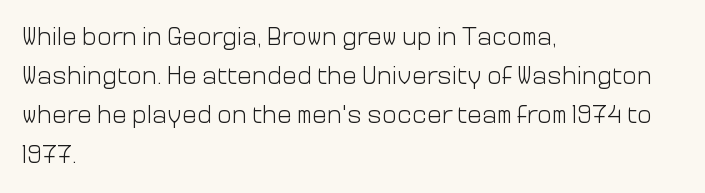
The image shows 25 px text type, upright; set left-aligned, normal line spacing (1.57x), normal letter spacing, not underlined.
